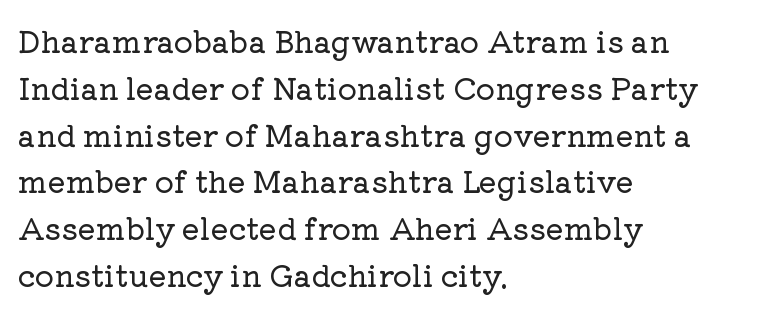
Spacing verdict: proportional, widths tailored to each character. Leading: standard. One-word summary of the alignment: left. Rule under the text: the space is simply empty. Honestly, the letter spacing is just normal — you wouldn't notice it.
